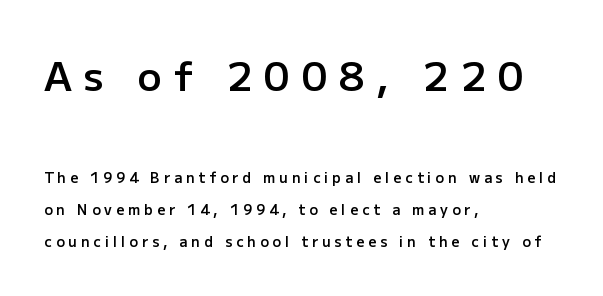
{"serif": "no", "italic": "no", "bold": "semi", "weight": "semibold", "width": "normal", "stroke_contrast": "low", "x_height": "medium", "monospaced": "no", "underline": "no", "align": "left", "line_spacing": "loose", "line_spacing_ratio": 2.26, "letter_spacing": "wide", "letter_spacing_em": 0.29, "larger_block": "first", "size_ratio": 2.86, "glyph_px": 40}
